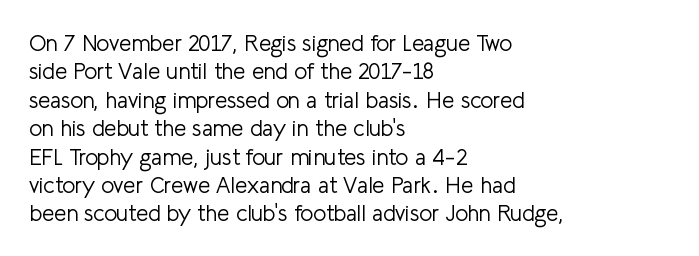
Rule under the text: the space is simply empty. Honestly, the letter spacing is just normal — you wouldn't notice it. The font's upright variant was chosen for this text. The strokes are not fattened; the text isn't bold. Layout note: lines flush left. The designer left line spacing at the default.
